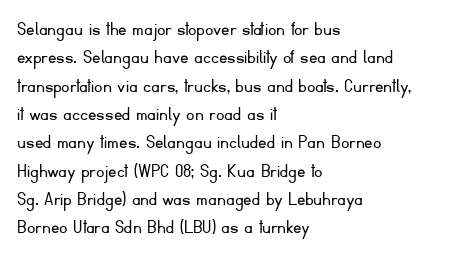
Evenly set lines give the paragraph a standard silhouette. Students, note that the glyphs here touch the page at normal intervals. In terms of posture, this sample is upright. Typeset ragged right — the left edge is the straight one.
